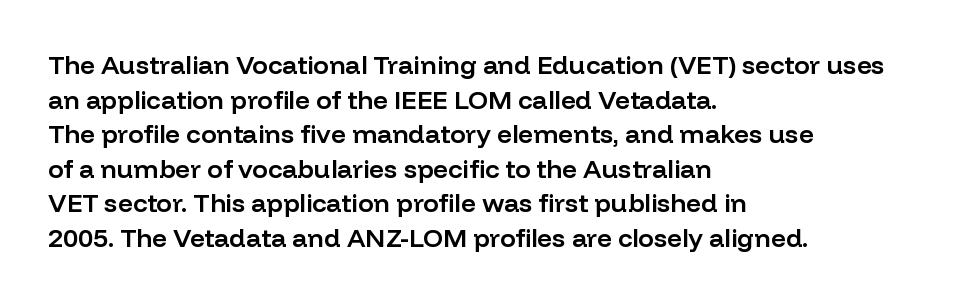
{"italic": "no", "bold": "semi", "underline": "no", "align": "left", "line_spacing": "normal", "line_spacing_ratio": 1.33, "letter_spacing": "normal", "letter_spacing_em": 0.0, "glyph_px": 26}
